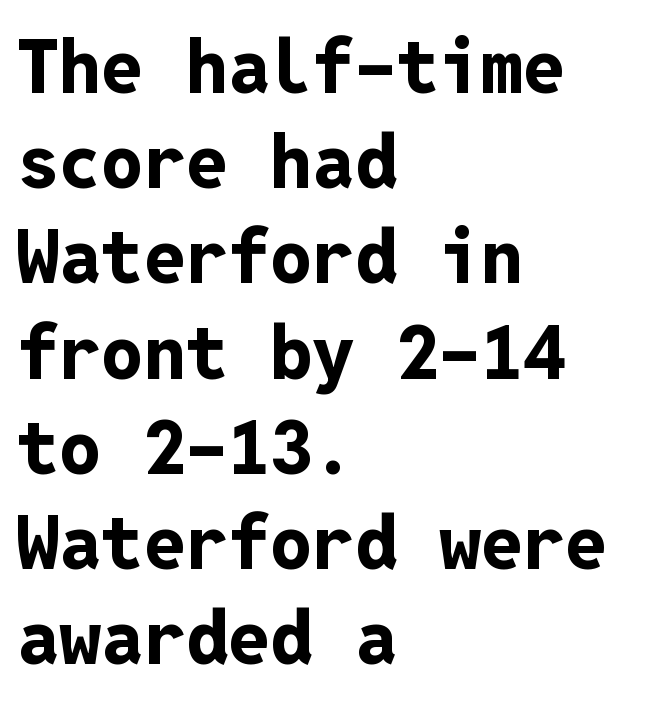
{"serif": "no", "italic": "no", "bold": "yes", "weight": "bold", "width": "normal", "stroke_contrast": "low", "x_height": "medium", "monospaced": "yes", "underline": "no", "align": "left", "line_spacing": "normal", "line_spacing_ratio": 1.27, "letter_spacing": "normal", "letter_spacing_em": 0.0, "glyph_px": 75}
